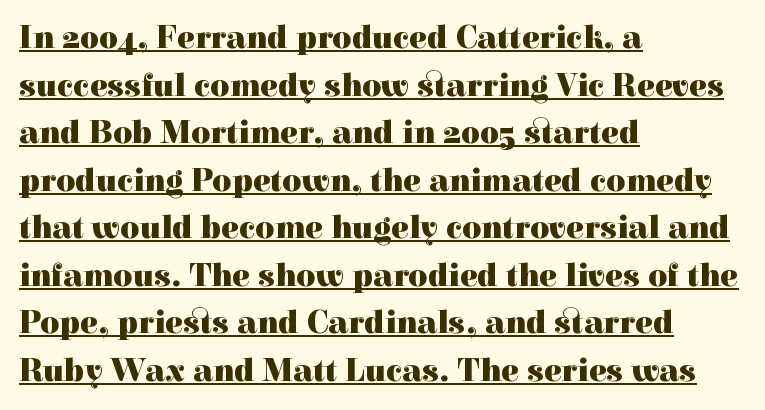
Q: Is the text bold? A: Yes.
Q: Is the text italic (slanted)? A: No, it is upright.
Q: Is the typeface a serif or a sans-serif typeface? A: Serif.
Q: Is the text underlined? A: Yes.
Q: How is the paragraph aligned? A: Left-aligned.
Q: Is the spacing between letters normal or unusually wide? A: Normal.
Q: Is the spacing between lines tight, normal or loose? A: Normal.
Q: Width (condensed, normal, or wide)? A: Normal.
Q: x-height? A: Medium.
Q: Monospaced? A: No.
